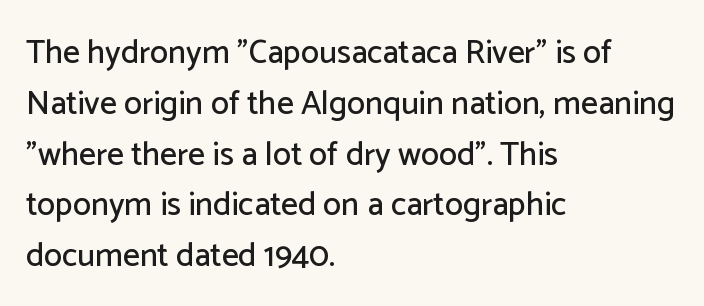
Any mark beneath the type? The region is blank. Leading: standard. The rendering uses natural spacing where letterforms have individual widths. Rendered with straight, roman letterforms. Type style note: lacks serifs.
